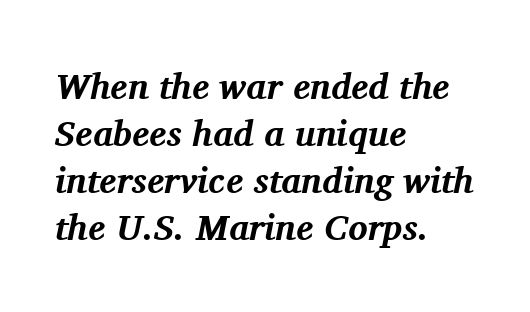
Regarding serifs, this sample has them. These lines are rendered in a variable-pitch font. Looking at the ascenders, they clearly lean. Inter-character spacing is left at the font's built-in metrics.
